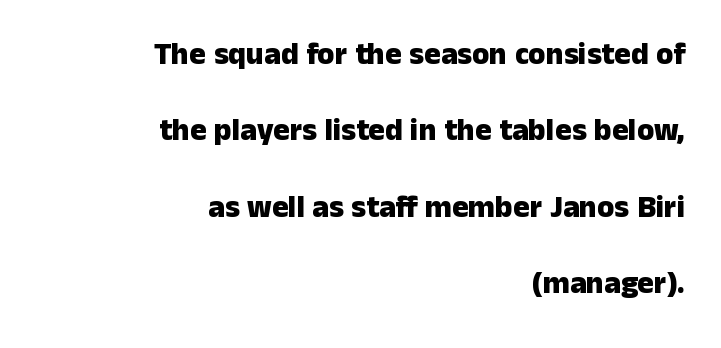
You could call the tracking neutral — neither tight nor loose. The typesetter chose a ragged-left arrangement here. Plain, unruled lines of type. Proportional: the letters do not fall into vertical columns. In terms of weight, the rendering is a true, heavy bold. Is there much room between lines? Yes — plenty of vertical air separates them.
